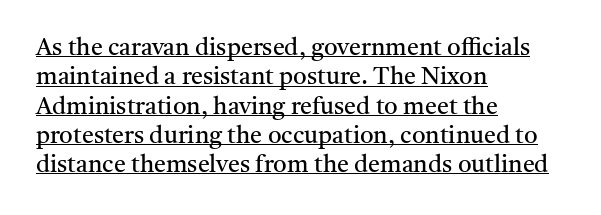
{"italic": "no", "bold": "no", "underline": "yes", "align": "left", "line_spacing_ratio": 1.22, "letter_spacing": "normal", "letter_spacing_em": 0.0, "glyph_px": 24}
